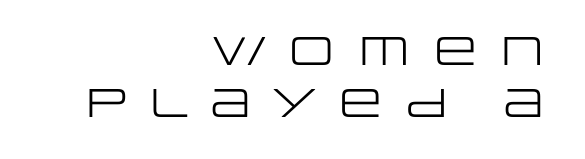
The image shows 40 px regular-weight, wide sans-serif type, upright; set right-aligned, normal line spacing (1.31x), not underlined; low stroke contrast and a large x-height.
